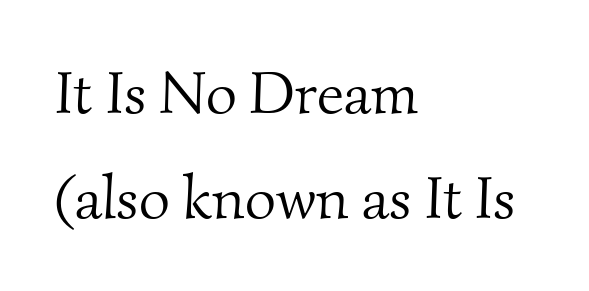
Q: Is the text bold? A: No.
Q: Is the typeface a serif or a sans-serif typeface? A: Serif.
Q: Is the text underlined? A: No.
Q: How is the paragraph aligned? A: Left-aligned.
Q: Is the spacing between letters normal or unusually wide? A: Normal.
Q: Width (condensed, normal, or wide)? A: Normal.
Q: Stroke contrast? A: Medium.
Q: x-height? A: Small.
Q: Monospaced? A: No.
